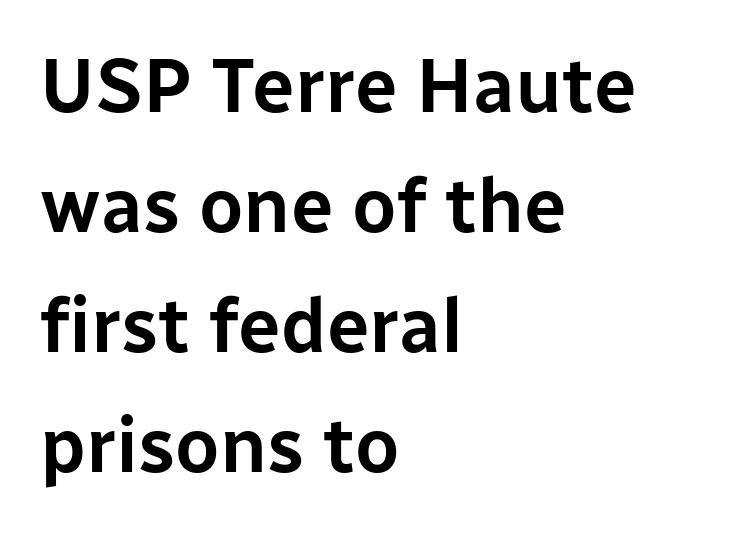
The horizontal fit of the characters is conventional and even. Reading down the column, the eye jumps a familiar distance to each next line. These lines are composed in type without serifs. Note the varied advance widths — an 'i' is clearly narrower than an 'm'. Alignment: flush left. When letters stand straight like this, we call the style roman or upright.
